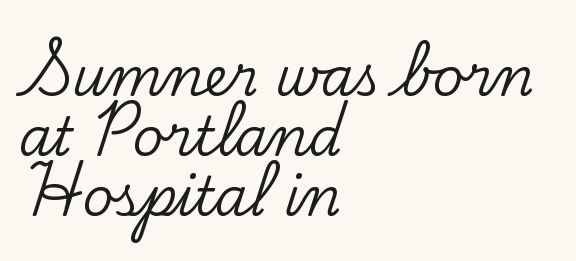
The gap between lines stays unmarked. Whoever set this chose condensed vertical rhythm over breathing room. The rendering uses natural spacing where letterforms have individual widths. Left-aligned paragraph, ragged on the right. What kind of face is this? One with serifs.
